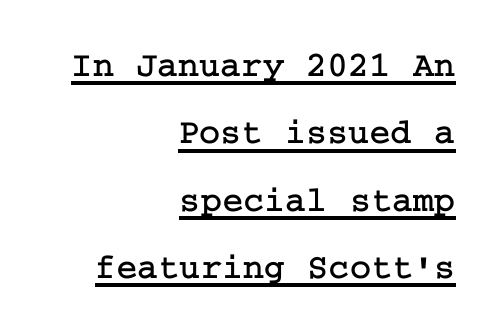
{"serif": "yes", "italic": "no", "width": "normal", "stroke_contrast": "low", "x_height": "medium", "underline": "yes", "align": "right", "line_spacing_ratio": 1.87, "letter_spacing": "normal", "letter_spacing_em": 0.0, "glyph_px": 36}
